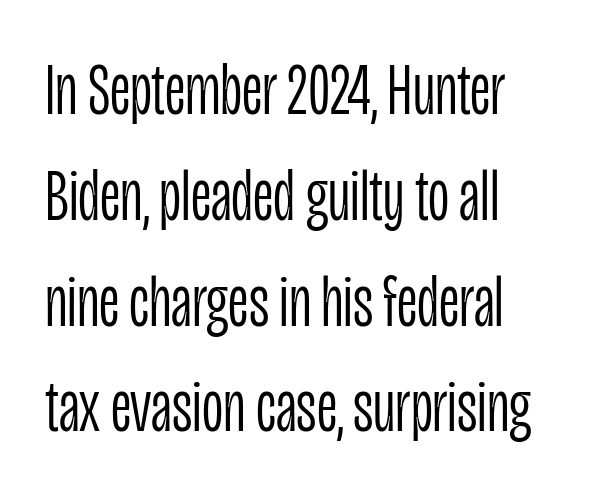
{"serif": "no", "italic": "no", "bold": "no", "weight": "light", "width": "condensed", "stroke_contrast": "low", "x_height": "large", "monospaced": "no", "underline": "no", "align": "left", "line_spacing": "normal", "line_spacing_ratio": 1.43, "letter_spacing": "normal", "letter_spacing_em": 0.0, "glyph_px": 74}
